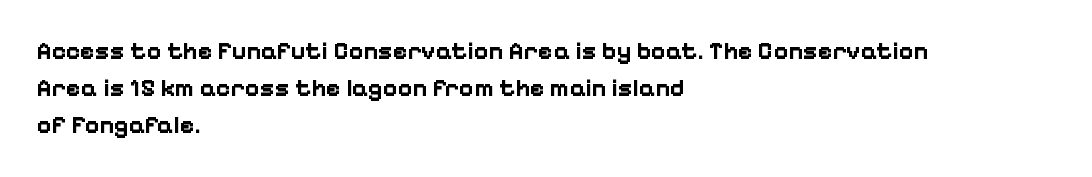
Q: Is the text bold? A: Yes.
Q: Is the text italic (slanted)? A: No, it is upright.
Q: Is the text underlined? A: No.
Q: How is the paragraph aligned? A: Left-aligned.
Q: Is the spacing between letters normal or unusually wide? A: Normal.
Q: Is the spacing between lines tight, normal or loose? A: Normal.
